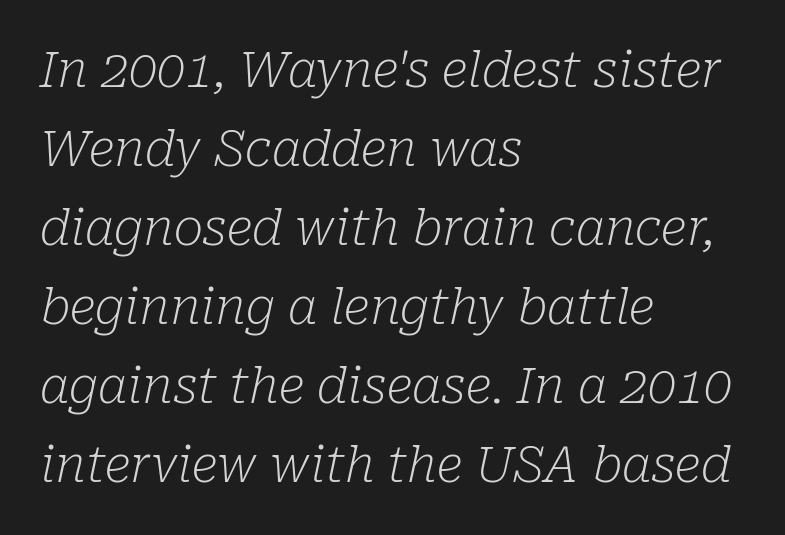
Stroke mass is kept to a normal reading level or below. These lines are rendered in a variable-pitch font. The rendering uses a moderate line-height, typical for paragraphs. Designer's note — italics engaged. Little horizontal feet cap the strokes, marking this as serif type. The line texture is even and compact thanks to regular tracking.
